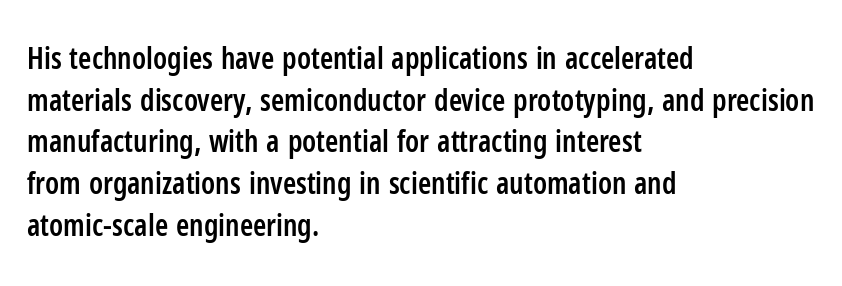
{"serif": "no", "italic": "no", "bold": "semi", "weight": "semibold", "width": "condensed", "stroke_contrast": "low", "x_height": "medium", "monospaced": "no", "underline": "no", "align": "left", "line_spacing": "normal", "line_spacing_ratio": 1.39, "letter_spacing": "normal", "letter_spacing_em": 0.0, "glyph_px": 30}
